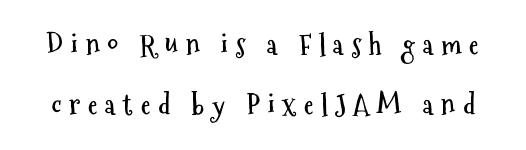
Q: Is the text bold? A: Yes.
Q: Is the text italic (slanted)? A: No, it is upright.
Q: Is the text underlined? A: No.
Q: Is the spacing between letters normal or unusually wide? A: Unusually wide.
Q: Is the spacing between lines tight, normal or loose? A: Loose.
